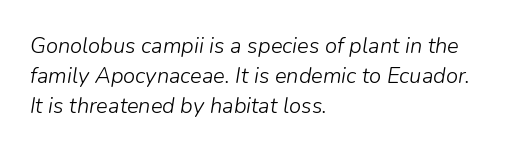
Q: Is the text bold? A: No.
Q: Is the text italic (slanted)? A: Yes, it leans right by about 9 degrees.
Q: Is the text underlined? A: No.
Q: How is the paragraph aligned? A: Left-aligned.
Q: Is the spacing between letters normal or unusually wide? A: Normal.
Q: Is the spacing between lines tight, normal or loose? A: Normal.
